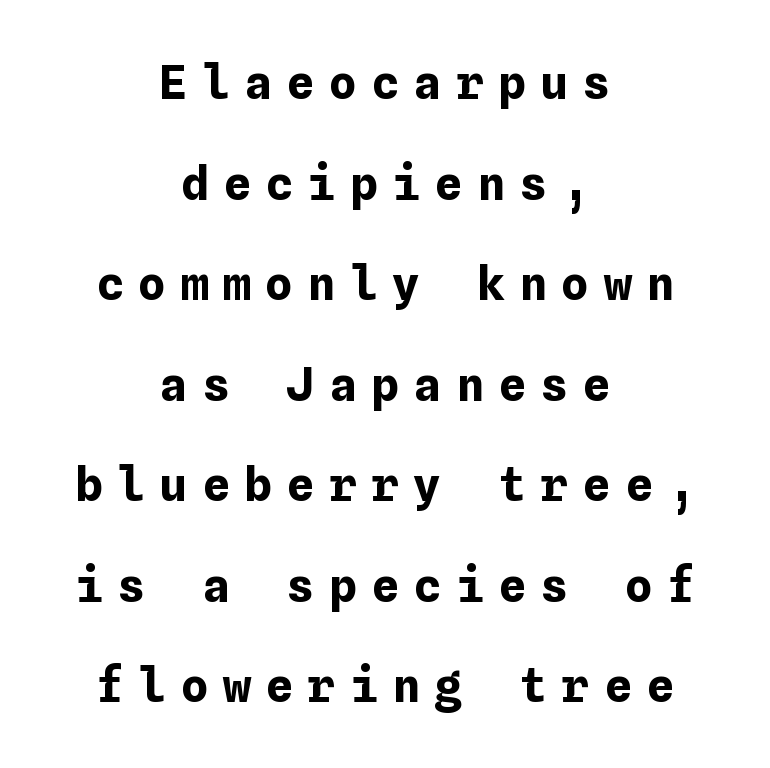
{"italic": "no", "bold": "yes", "weight": "bold", "width": "normal", "stroke_contrast": "low", "x_height": "medium", "underline": "no", "align": "center", "line_spacing": "loose", "line_spacing_ratio": 2.14, "letter_spacing": "wide", "letter_spacing_em": 0.3, "glyph_px": 47}
